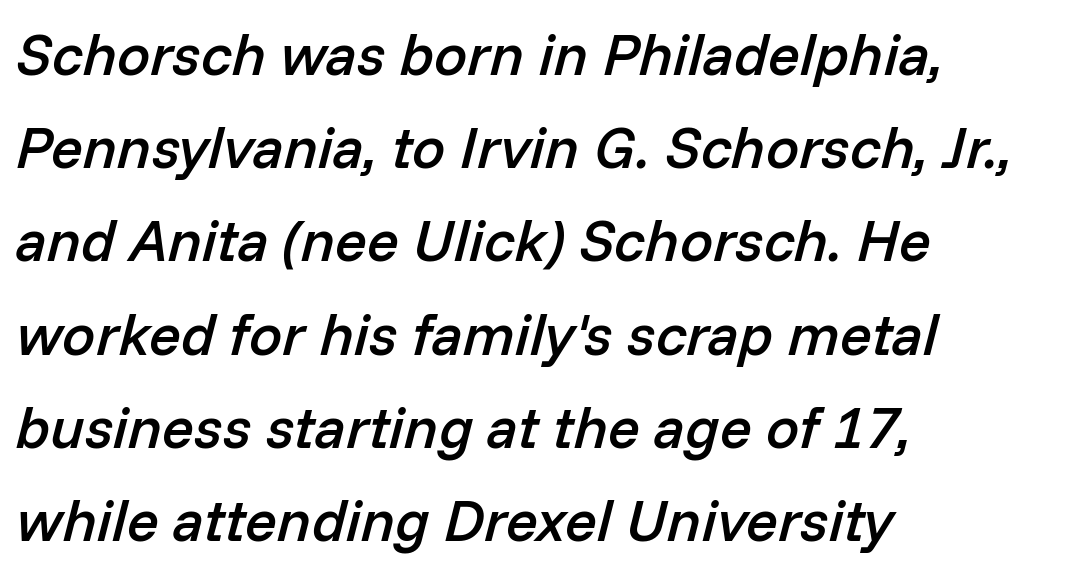
Horizontal alignment here is leftward, the default for most running prose. The letters advance in unequal steps, a hallmark of proportional type. As a designer I'd log this as weight 600, semibold. Beneath every word, the page is bare. Compared with typical body copy, the letter spacing here is the same. There's an unmistakable incline to the writing here.
